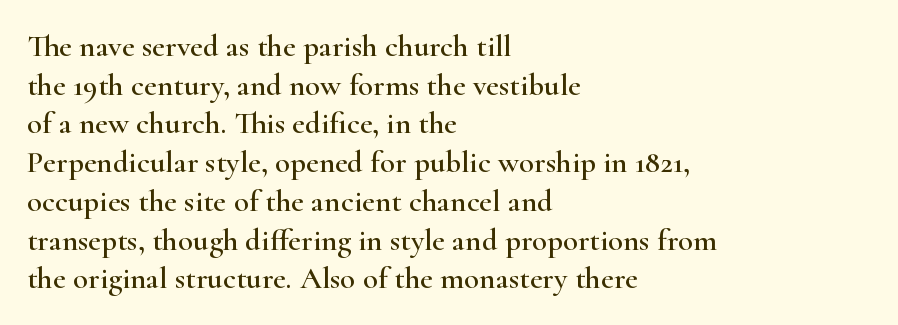
Q: Is the text italic (slanted)? A: No, it is upright.
Q: Is the typeface a serif or a sans-serif typeface? A: Serif.
Q: Is the text underlined? A: No.
Q: How is the paragraph aligned? A: Left-aligned.
Q: Is the spacing between letters normal or unusually wide? A: Normal.
Q: Is the spacing between lines tight, normal or loose? A: Normal.
Q: Width (condensed, normal, or wide)? A: Wide.
Q: Stroke contrast? A: High.
Q: x-height? A: Small.
Q: Monospaced? A: No.
